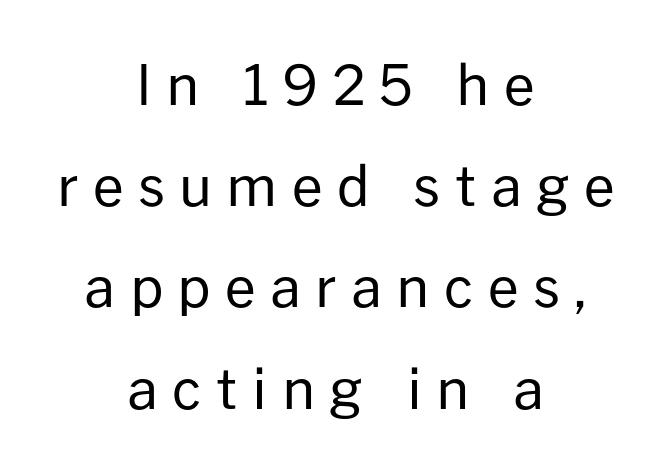
{"serif": "no", "italic": "no", "bold": "no", "weight": "regular", "width": "normal", "stroke_contrast": "low", "x_height": "medium", "monospaced": "no", "underline": "no", "align": "center", "line_spacing_ratio": 1.84, "letter_spacing": "wide", "letter_spacing_em": 0.26, "glyph_px": 55}
